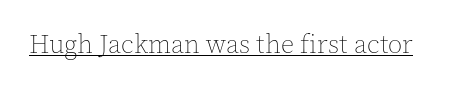
The image shows 26 px text type, upright; set normal letter spacing, underlined.
